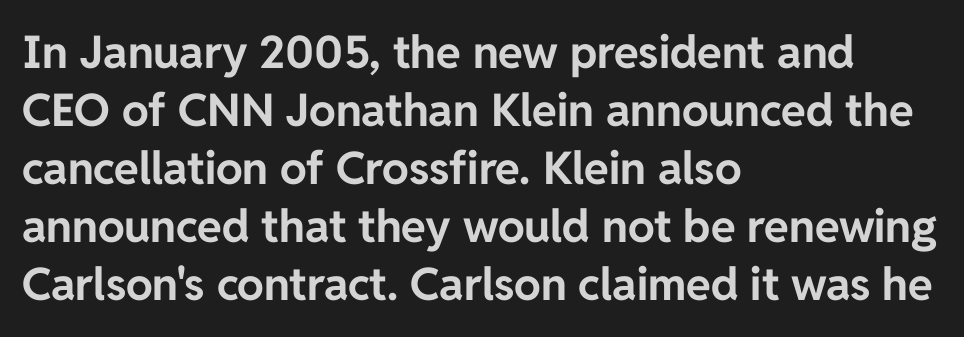
Q: Is the text bold? A: Yes.
Q: Is the text italic (slanted)? A: No, it is upright.
Q: Is the typeface a serif or a sans-serif typeface? A: Sans-serif.
Q: Is the text underlined? A: No.
Q: How is the paragraph aligned? A: Left-aligned.
Q: Is the spacing between letters normal or unusually wide? A: Normal.
Q: Is the spacing between lines tight, normal or loose? A: Normal.
Q: Width (condensed, normal, or wide)? A: Normal.
Q: Stroke contrast? A: Low.
Q: x-height? A: Medium.
Q: Monospaced? A: No.
